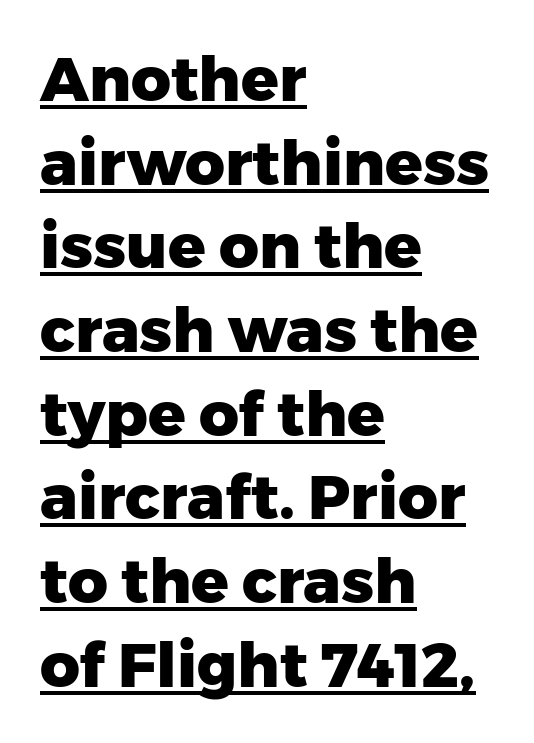
Q: Is the text bold? A: Yes.
Q: Is the text italic (slanted)? A: No, it is upright.
Q: Is the typeface a serif or a sans-serif typeface? A: Sans-serif.
Q: Is the text underlined? A: Yes.
Q: How is the paragraph aligned? A: Left-aligned.
Q: Is the spacing between letters normal or unusually wide? A: Normal.
Q: Is the spacing between lines tight, normal or loose? A: Normal.
Q: Width (condensed, normal, or wide)? A: Normal.
Q: Stroke contrast? A: Low.
Q: x-height? A: Medium.
Q: Monospaced? A: No.
